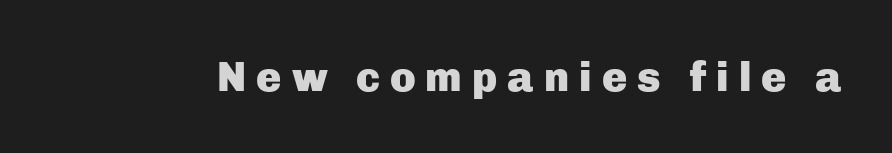
Q: Is the text bold? A: Yes.
Q: Is the text italic (slanted)? A: No, it is upright.
Q: Is the typeface a serif or a sans-serif typeface? A: Sans-serif.
Q: Is the text underlined? A: No.
Q: Is the spacing between letters normal or unusually wide? A: Unusually wide.
Q: Width (condensed, normal, or wide)? A: Normal.
Q: Stroke contrast? A: Low.
Q: x-height? A: Medium.
Q: Monospaced? A: No.
